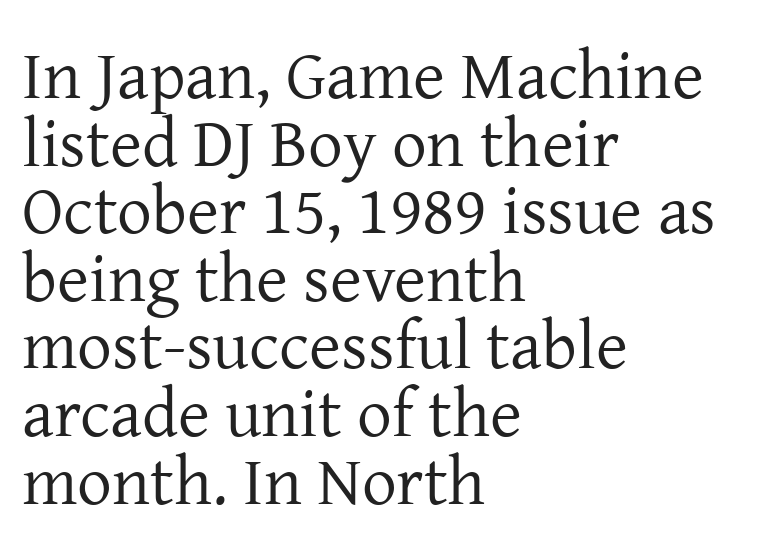
The image shows 69 px regular-weight serif type, upright; set left-aligned, tight line spacing (0.98x), normal letter spacing, not underlined; low stroke contrast and a medium x-height.
